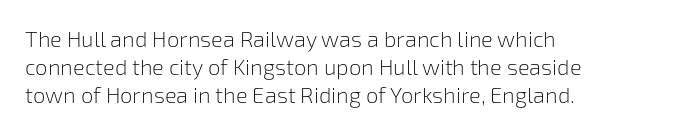
{"italic": "no", "bold": "no", "underline": "no", "align": "left", "line_spacing": "normal", "line_spacing_ratio": 1.27, "letter_spacing": "normal", "letter_spacing_em": 0.0, "glyph_px": 22}
